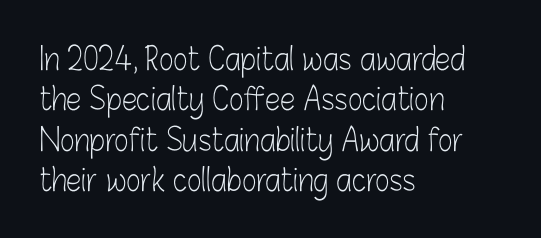
Q: Is the text bold? A: No.
Q: Is the text italic (slanted)? A: No, it is upright.
Q: Is the typeface a serif or a sans-serif typeface? A: Sans-serif.
Q: Is the text underlined? A: No.
Q: How is the paragraph aligned? A: Left-aligned.
Q: Is the spacing between letters normal or unusually wide? A: Normal.
Q: Is the spacing between lines tight, normal or loose? A: Normal.
Q: Width (condensed, normal, or wide)? A: Condensed.
Q: Stroke contrast? A: Low.
Q: x-height? A: Medium.
Q: Monospaced? A: No.
